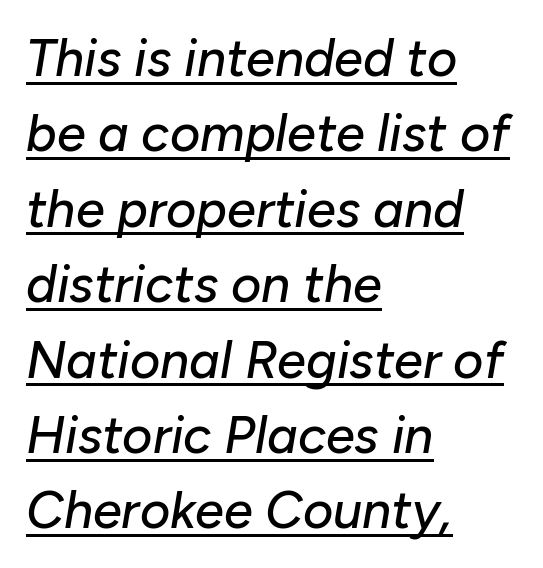
{"italic": "yes", "lean": "right", "slant_degrees": 10, "width": "normal", "stroke_contrast": "low", "x_height": "medium", "monospaced": "no", "underline": "yes", "align": "left", "line_spacing": "normal", "line_spacing_ratio": 1.45, "letter_spacing": "normal", "letter_spacing_em": 0.0, "glyph_px": 52}
